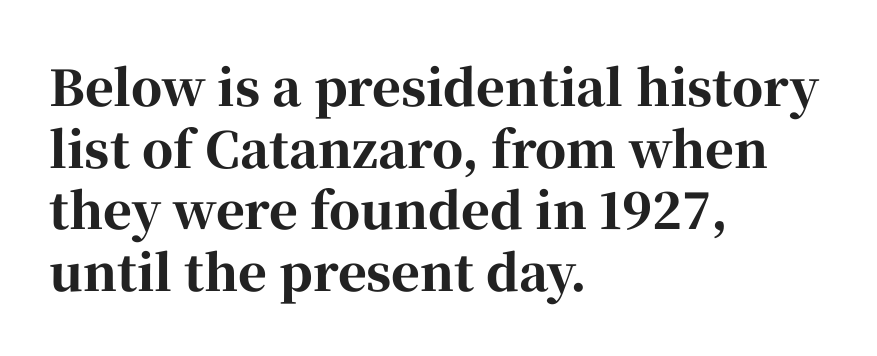
{"serif": "yes", "italic": "no", "bold": "yes", "weight": "bold", "width": "normal", "stroke_contrast": "high", "x_height": "medium", "monospaced": "no", "underline": "no", "align": "left", "line_spacing": "normal", "line_spacing_ratio": 1.26, "letter_spacing": "normal", "letter_spacing_em": 0.0, "glyph_px": 49}
